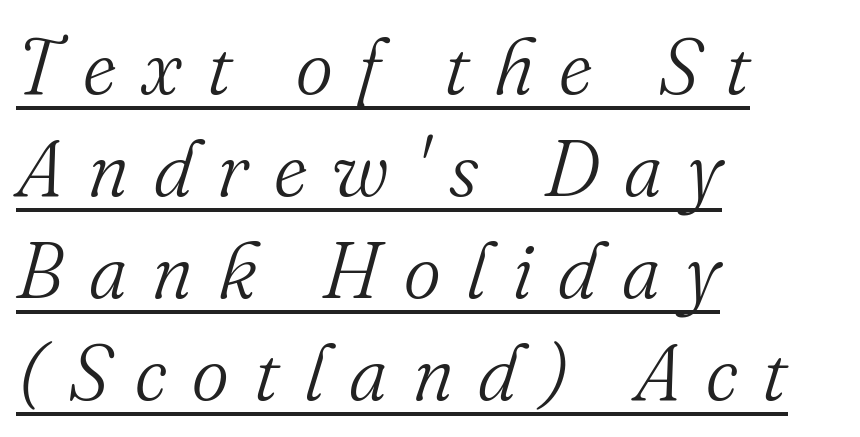
Baseline-to-baseline distance is the conventional proportion of letter height. You could not count columns in this text — the font is proportionally spaced. Notice how the stems are inclined rather than vertical — that's the hallmark of italics. These characters rest on top of a visible drawn line. Characters follow at a spacing far wider than the type designer built in. To sum up the face: it has serifs.
